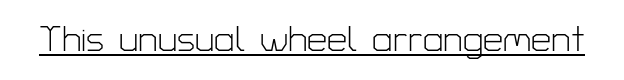
{"serif": "no", "italic": "no", "bold": "no", "weight": "light", "width": "normal", "stroke_contrast": "low", "x_height": "medium", "monospaced": "no", "underline": "yes", "letter_spacing": "normal", "letter_spacing_em": 0.0, "glyph_px": 36}
